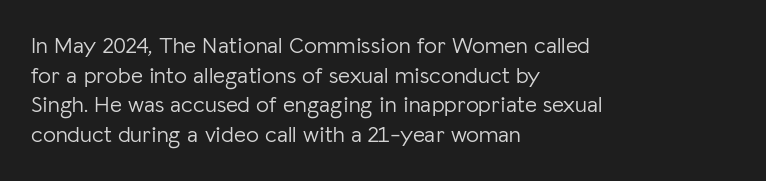
{"italic": "no", "bold": "no", "underline": "no", "align": "left", "line_spacing": "normal", "line_spacing_ratio": 1.29, "letter_spacing": "normal", "letter_spacing_em": 0.0, "glyph_px": 23}
